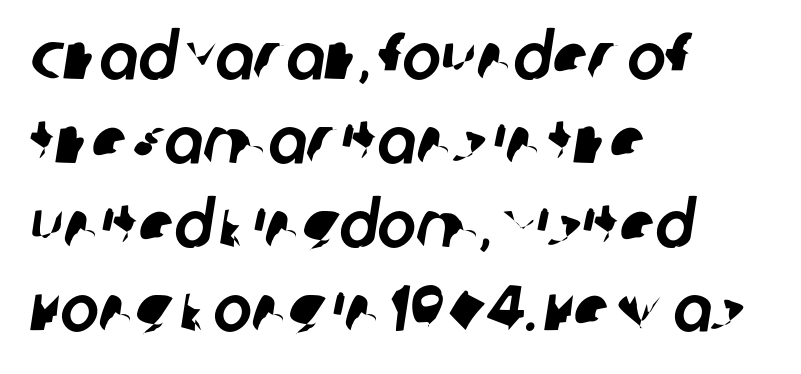
The image shows 65 px sans-serif type; set left-aligned, normal line spacing (1.29x), normal letter spacing, not underlined; low stroke contrast and a large x-height.
